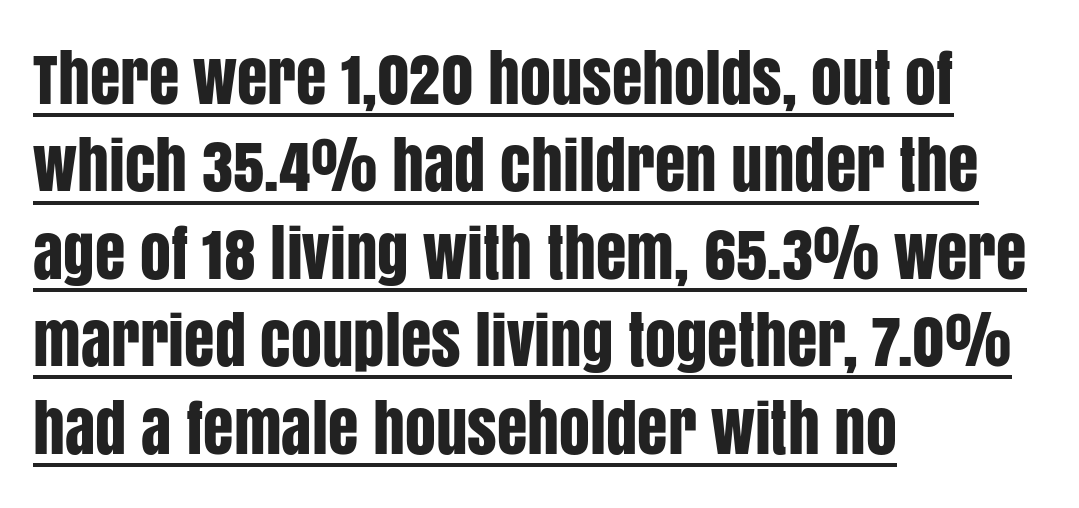
{"serif": "no", "italic": "no", "width": "condensed", "stroke_contrast": "low", "x_height": "large", "monospaced": "no", "underline": "yes", "align": "left", "line_spacing": "normal", "line_spacing_ratio": 1.41, "letter_spacing": "normal", "letter_spacing_em": 0.0, "glyph_px": 62}
